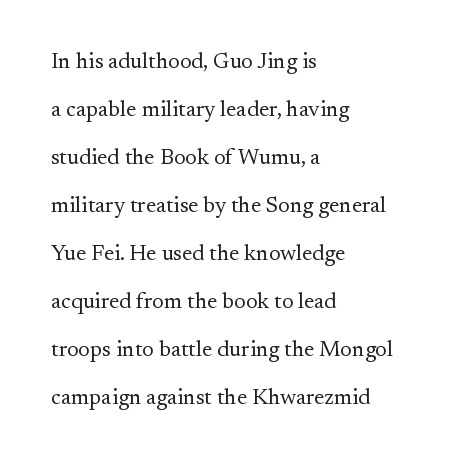
Unlike italic type, these characters show no tilt at all. Which margin do the lines hug? The left one — the right edge is uneven. The line texture is even and compact thanks to regular tracking. Airy leading. The specimen omits any rule beneath the text block's lines. The typeface has the unassuming heft of standard copy or less.
